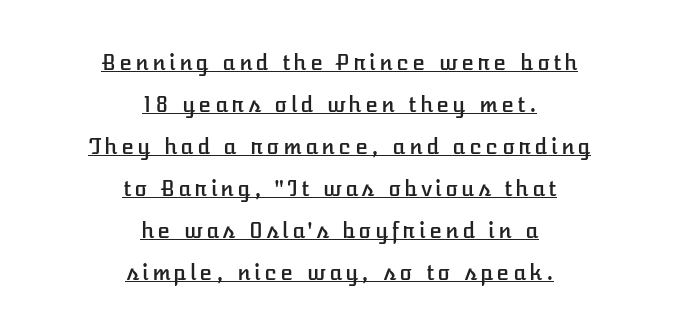
Reading down the block, each line starts at a different indent, mirrored at its end. This sample uses an upright cut, with every glyph sitting square on the baseline. The sample's only ornament is a line tracing under the words. The block of text is sparse from top to bottom, with ample space between rows.
